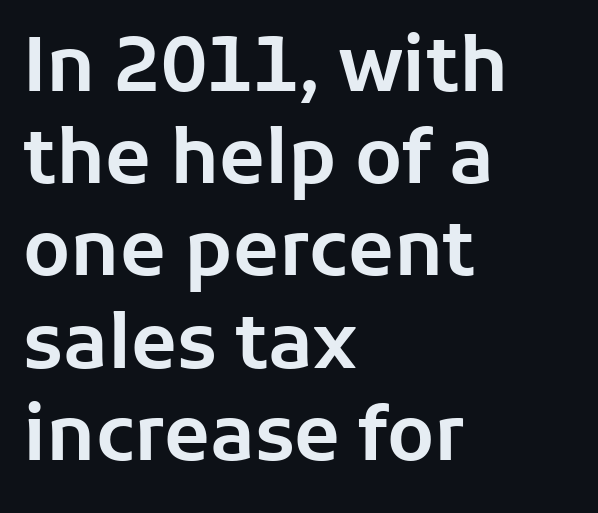
{"serif": "no", "italic": "no", "width": "normal", "stroke_contrast": "low", "x_height": "medium", "monospaced": "no", "underline": "no", "align": "left", "line_spacing_ratio": 1.23, "letter_spacing": "normal", "letter_spacing_em": 0.0, "glyph_px": 75}
